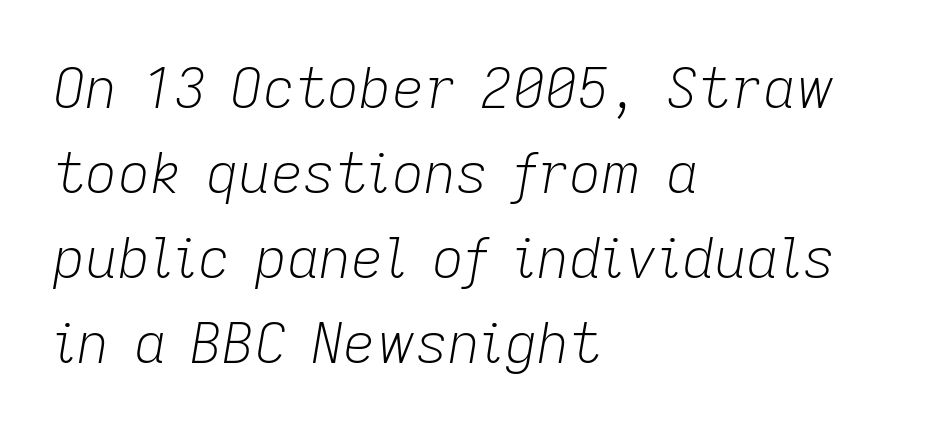
The image shows 56 px light type, italic (leaning right); set left-aligned, normal line spacing (1.52x), normal letter spacing, not underlined; low stroke contrast and a medium x-height.
